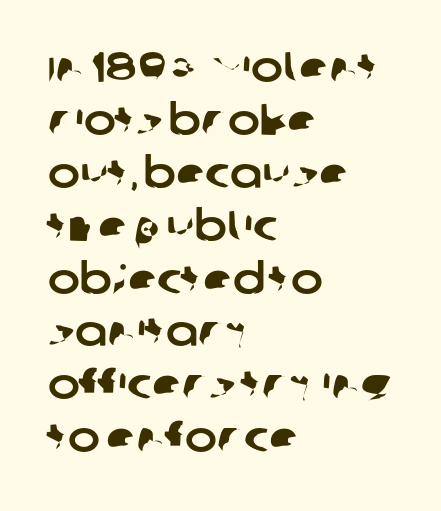
The image shows 43 px sans-serif type; set left-aligned, line spacing 1.23x, normal letter spacing, not underlined; low stroke contrast and a large x-height.
